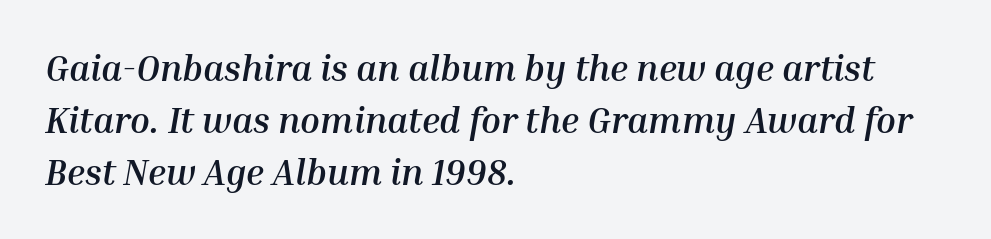
{"italic": "yes", "lean": "right", "slant_degrees": 10, "bold": "yes", "weight": "semibold", "width": "normal", "stroke_contrast": "medium", "x_height": "medium", "monospaced": "no", "underline": "no", "align": "left", "line_spacing": "normal", "line_spacing_ratio": 1.44, "letter_spacing": "normal", "letter_spacing_em": 0.0, "glyph_px": 36}
